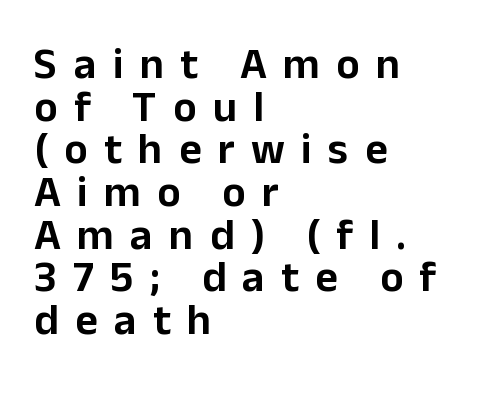
{"serif": "no", "italic": "no", "width": "normal", "stroke_contrast": "low", "x_height": "medium", "monospaced": "no", "underline": "no", "align": "left", "line_spacing": "tight", "line_spacing_ratio": 0.97, "letter_spacing": "wide", "letter_spacing_em": 0.37, "glyph_px": 44}
